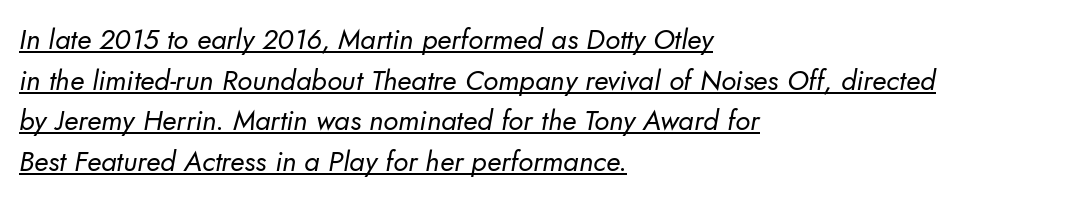
The image shows 28 px regular-weight sans-serif type; set left-aligned, normal line spacing (1.45x), normal letter spacing, underlined; low stroke contrast and a small x-height.
